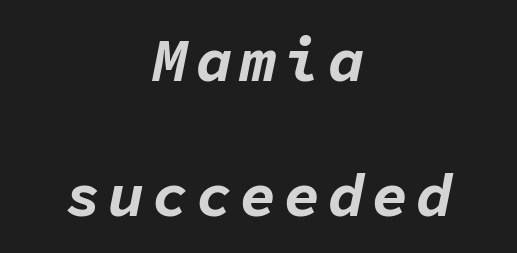
{"italic": "yes", "lean": "right", "slant_degrees": 11, "bold": "yes", "weight": "bold", "width": "normal", "stroke_contrast": "low", "x_height": "medium", "monospaced": "yes", "underline": "no", "align": "center", "line_spacing": "loose", "line_spacing_ratio": 2.21, "glyph_px": 61}
